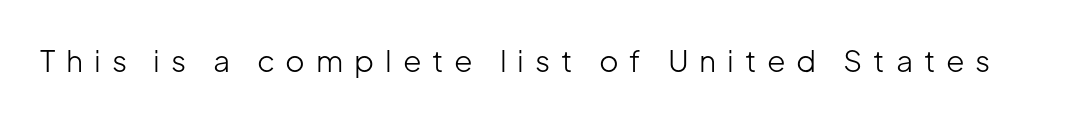
{"serif": "no", "italic": "no", "bold": "no", "weight": "light", "width": "normal", "stroke_contrast": "low", "x_height": "medium", "monospaced": "no", "underline": "no", "letter_spacing": "wide", "letter_spacing_em": 0.36, "glyph_px": 30}
